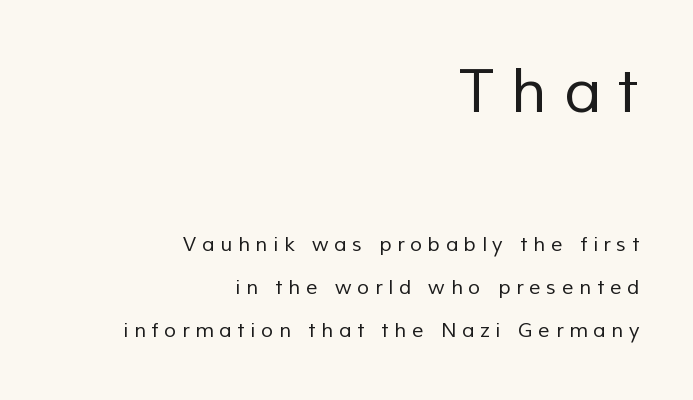
{"serif": "no", "bold": "no", "weight": "regular", "width": "normal", "stroke_contrast": "low", "x_height": "medium", "monospaced": "no", "underline": "no", "align": "right", "line_spacing": "loose", "line_spacing_ratio": 2.15, "letter_spacing": "wide", "letter_spacing_em": 0.29, "larger_block": "first", "size_ratio": 3.0, "glyph_px": 60}
